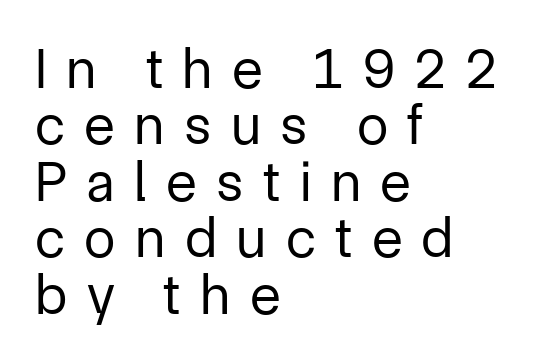
This is not heavy type; no bold has been used. Every stem runs plumb, perpendicular to the baseline. Closely set lines give the paragraph a compact silhouette. Here the designer chose a conventional face with non-uniform glyph widths. Quick note: underline off. Substantial extra tracking has been applied to these lines.
